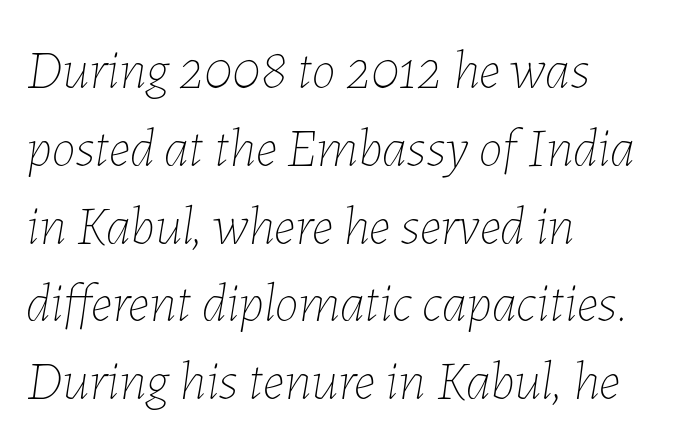
{"italic": "yes", "lean": "right", "slant_degrees": 7, "bold": "no", "weight": "thin", "width": "normal", "stroke_contrast": "low", "x_height": "medium", "monospaced": "no", "underline": "no", "align": "left", "line_spacing": "normal", "line_spacing_ratio": 1.44, "letter_spacing": "normal", "letter_spacing_em": 0.0, "glyph_px": 54}
